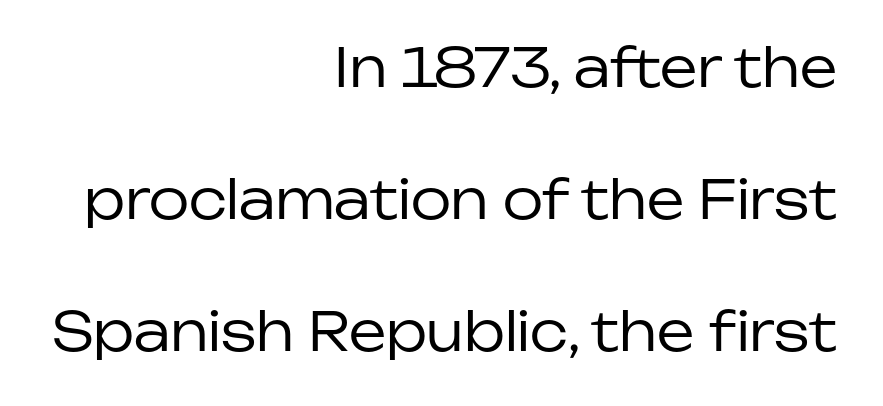
Q: Is the text bold? A: No.
Q: Is the text italic (slanted)? A: No, it is upright.
Q: Is the typeface a serif or a sans-serif typeface? A: Sans-serif.
Q: Is the text underlined? A: No.
Q: How is the paragraph aligned? A: Right-aligned.
Q: Is the spacing between letters normal or unusually wide? A: Normal.
Q: Is the spacing between lines tight, normal or loose? A: Loose.
Q: Width (condensed, normal, or wide)? A: Normal.
Q: Stroke contrast? A: Low.
Q: x-height? A: Medium.
Q: Monospaced? A: No.
